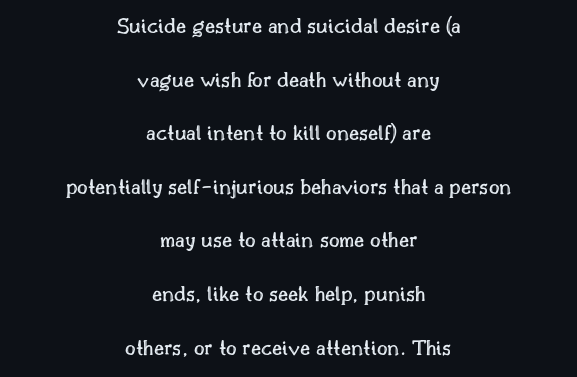
The image shows 23 px text type, upright; set centered, loose line spacing (2.33x), normal letter spacing, not underlined.
